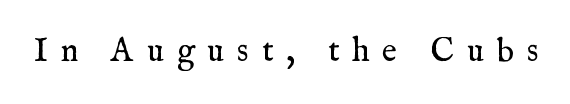
Q: Is the text bold? A: No.
Q: Is the text italic (slanted)? A: No, it is upright.
Q: Is the typeface a serif or a sans-serif typeface? A: Serif.
Q: Is the text underlined? A: No.
Q: Is the spacing between letters normal or unusually wide? A: Unusually wide.
Q: Width (condensed, normal, or wide)? A: Normal.
Q: Stroke contrast? A: Medium.
Q: x-height? A: Medium.
Q: Monospaced? A: No.
